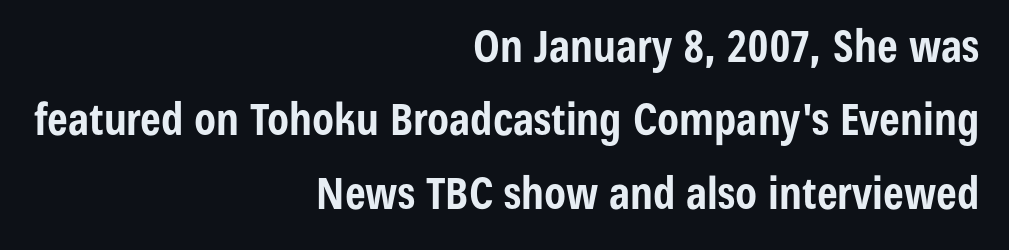
The image shows 44 px bold, condensed sans-serif type, upright; set right-aligned, normal line spacing (1.67x), normal letter spacing, not underlined; low stroke contrast and a medium x-height.
